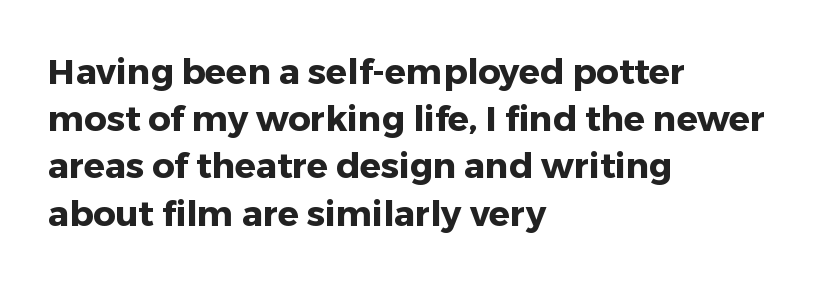
Lines of text with bare space underneath. Looks like regular typesetting: each glyph gets only the width it needs. If you drew a ruler down the left edge, every line would touch it. The line-height multiplier appears to be the usual default. I'd describe the lettering as bold — thick and assertive.
